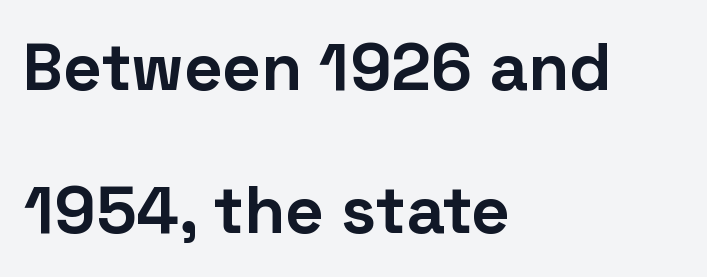
Layout note: lines flush left. Think of a printed novel: that variable character pitch is what you see here. Nope, not italic — everything's standing straight. These words are printed bold, with thick strokes throughout. Nope, no serifs anywhere on these letters. Observe the ordinary spacing: letters are neighbours, not strangers.
